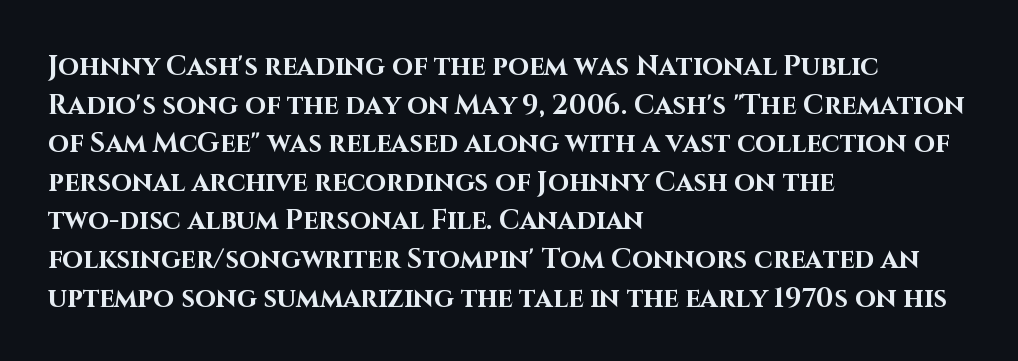
The image shows 27 px bold type, upright; set left-aligned, normal line spacing (1.43x), normal letter spacing, not underlined.
